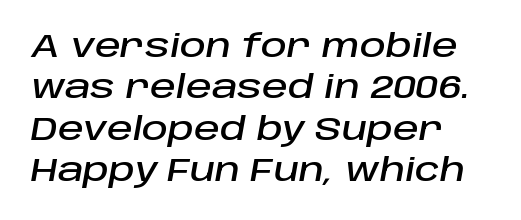
{"italic": "yes", "lean": "right", "slant_degrees": 10, "width": "normal", "stroke_contrast": "low", "x_height": "large", "monospaced": "no", "underline": "no", "align": "left", "line_spacing": "normal", "line_spacing_ratio": 1.29, "letter_spacing": "normal", "letter_spacing_em": 0.0, "glyph_px": 32}
